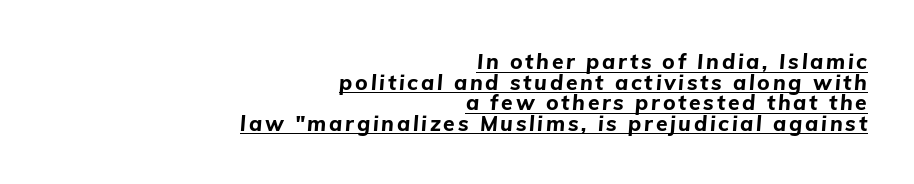
{"italic": "yes", "lean": "right", "slant_degrees": 5, "bold": "yes", "underline": "yes", "align": "right", "line_spacing": "tight", "line_spacing_ratio": 0.98, "glyph_px": 21}
